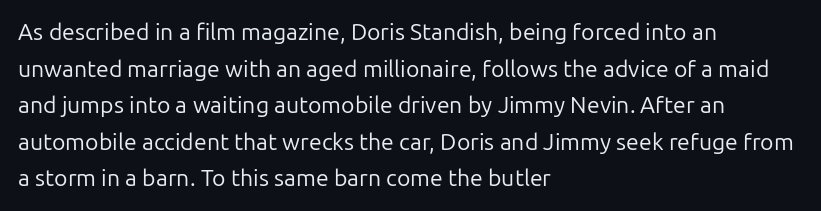
Q: Is the text bold? A: No.
Q: Is the text italic (slanted)? A: No, it is upright.
Q: Is the text underlined? A: No.
Q: How is the paragraph aligned? A: Left-aligned.
Q: Is the spacing between letters normal or unusually wide? A: Normal.
Q: Is the spacing between lines tight, normal or loose? A: Normal.
